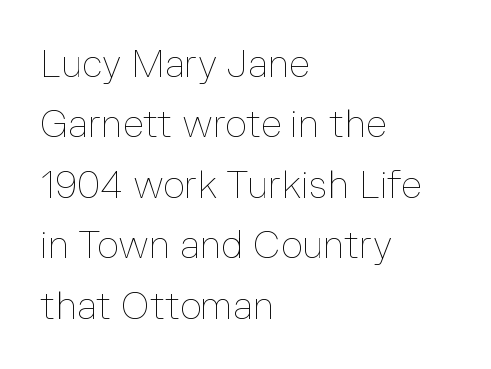
{"italic": "no", "bold": "no", "weight": "thin", "width": "normal", "stroke_contrast": "low", "x_height": "medium", "monospaced": "no", "underline": "no", "align": "left", "line_spacing": "normal", "line_spacing_ratio": 1.59, "letter_spacing": "normal", "letter_spacing_em": 0.0, "glyph_px": 38}
